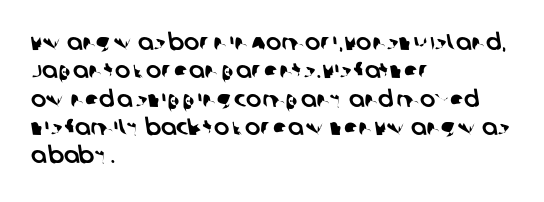
{"underline": "no", "align": "left", "line_spacing_ratio": 1.23, "letter_spacing": "normal", "letter_spacing_em": 0.0, "glyph_px": 23}
